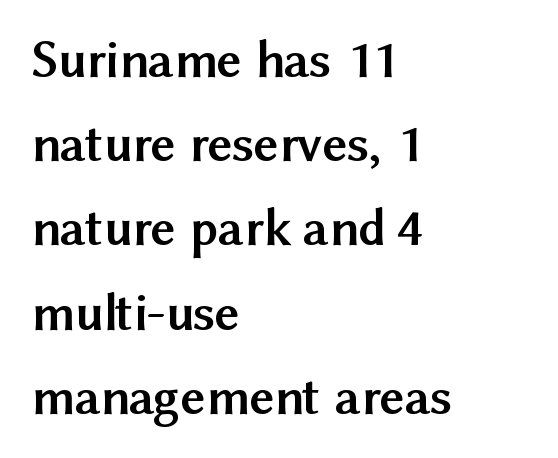
{"serif": "no", "italic": "no", "bold": "yes", "weight": "semibold", "width": "normal", "stroke_contrast": "medium", "x_height": "medium", "monospaced": "no", "underline": "no", "align": "left", "line_spacing": "normal", "line_spacing_ratio": 1.56, "letter_spacing": "normal", "letter_spacing_em": 0.0, "glyph_px": 54}
